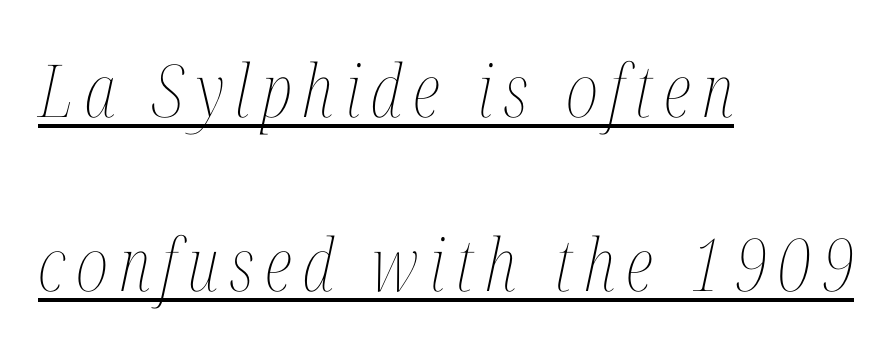
{"italic": "yes", "lean": "right", "slant_degrees": 12, "bold": "no", "weight": "thin", "width": "condensed", "stroke_contrast": "medium", "x_height": "medium", "monospaced": "no", "underline": "yes", "align": "left", "line_spacing": "loose", "line_spacing_ratio": 2.39, "glyph_px": 73}
